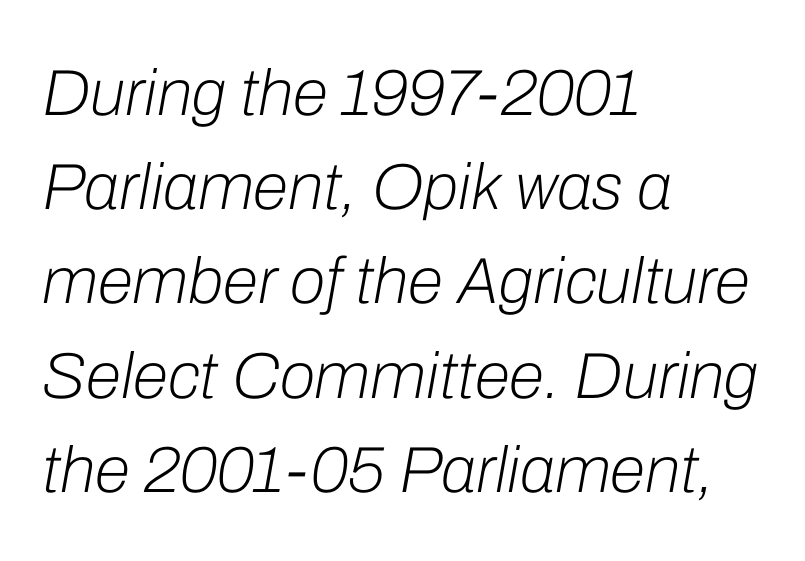
Q: Is the text bold? A: No.
Q: Is the text italic (slanted)? A: Yes, it leans right by about 10 degrees.
Q: Is the text underlined? A: No.
Q: How is the paragraph aligned? A: Left-aligned.
Q: Is the spacing between letters normal or unusually wide? A: Normal.
Q: Is the spacing between lines tight, normal or loose? A: Normal.
Q: Width (condensed, normal, or wide)? A: Normal.
Q: Stroke contrast? A: Low.
Q: x-height? A: Medium.
Q: Monospaced? A: No.
